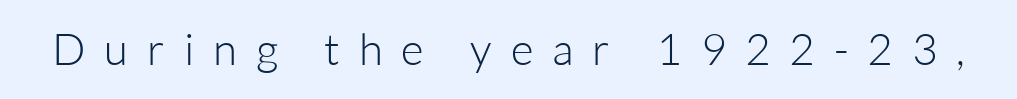
Q: Is the text bold? A: No.
Q: Is the text italic (slanted)? A: No, it is upright.
Q: Is the typeface a serif or a sans-serif typeface? A: Sans-serif.
Q: Is the text underlined? A: No.
Q: Is the spacing between letters normal or unusually wide? A: Unusually wide.
Q: Width (condensed, normal, or wide)? A: Normal.
Q: Stroke contrast? A: Low.
Q: x-height? A: Medium.
Q: Monospaced? A: No.
